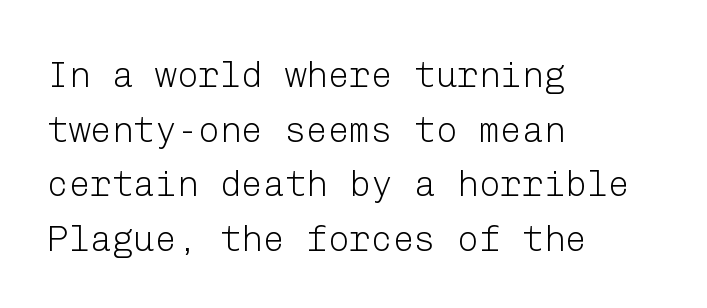
{"serif": "no", "italic": "no", "bold": "no", "weight": "light", "width": "normal", "stroke_contrast": "low", "x_height": "medium", "underline": "no", "align": "left", "line_spacing": "normal", "line_spacing_ratio": 1.52, "letter_spacing": "normal", "letter_spacing_em": 0.0, "glyph_px": 36}
